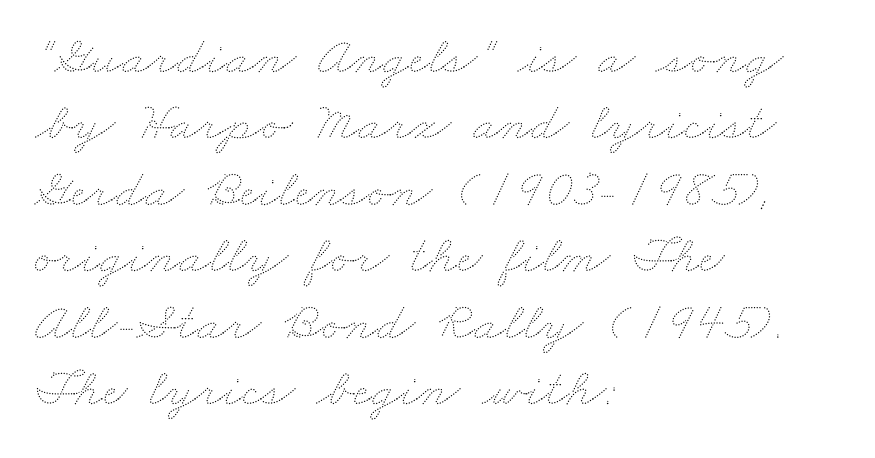
Q: Is the text bold? A: No.
Q: Is the text underlined? A: No.
Q: How is the paragraph aligned? A: Left-aligned.
Q: Is the spacing between letters normal or unusually wide? A: Normal.
Q: Width (condensed, normal, or wide)? A: Wide.
Q: Stroke contrast? A: Medium.
Q: x-height? A: Small.
Q: Monospaced? A: No.
